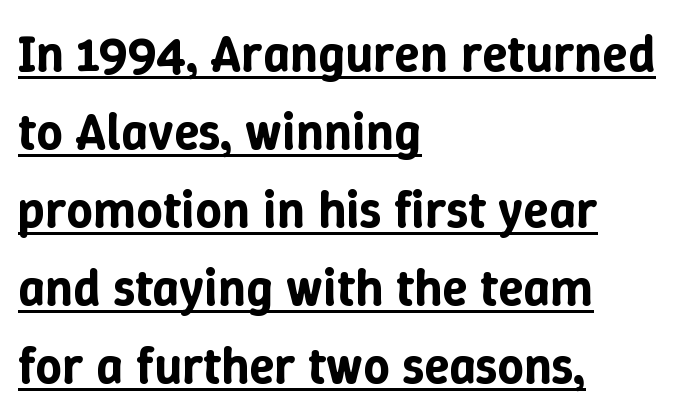
{"italic": "no", "width": "normal", "stroke_contrast": "low", "x_height": "medium", "monospaced": "no", "underline": "yes", "align": "left", "line_spacing": "normal", "line_spacing_ratio": 1.5, "letter_spacing": "normal", "letter_spacing_em": 0.0, "glyph_px": 52}
